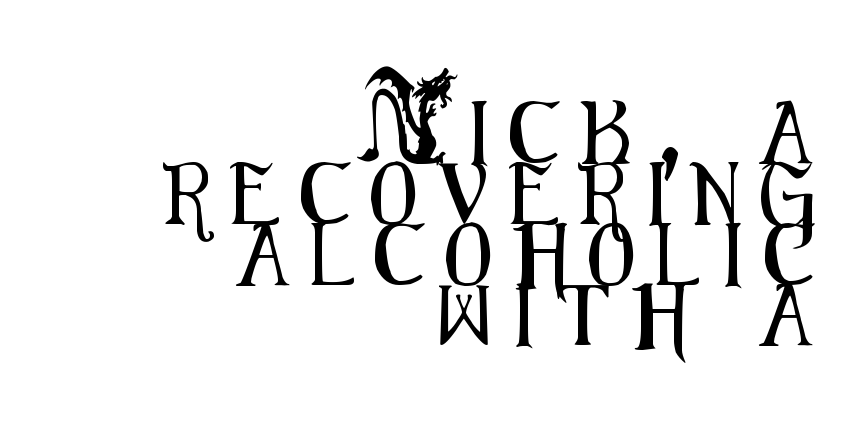
The strip under each line holds only bare page. Does the type have serifs? No, each stem ends abruptly. The setting favours the right margin, as signatures and pull-quotes sometimes do. Vertical spacing — tight. The letters are spread apart with noticeably loose tracking. Posture: straight, roman, zero tilt.
